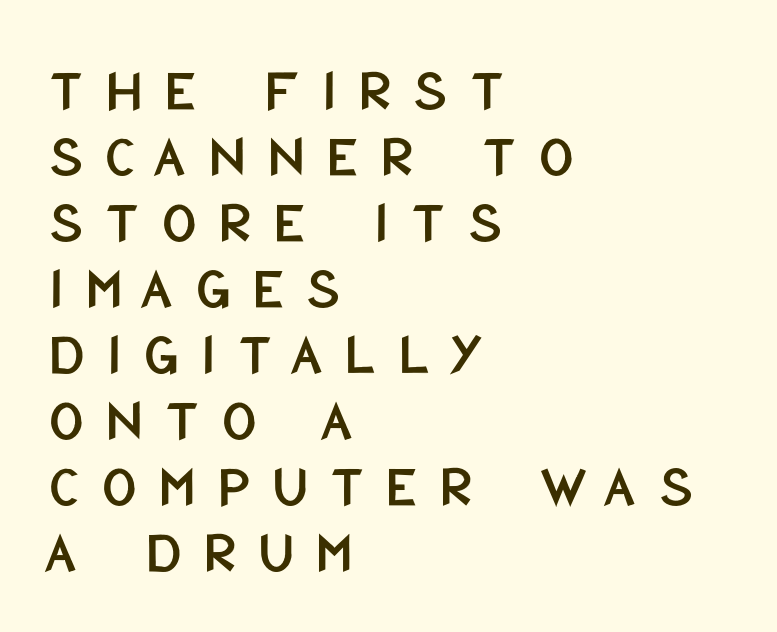
Q: Is the text italic (slanted)? A: No, it is upright.
Q: Is the typeface a serif or a sans-serif typeface? A: Sans-serif.
Q: Is the text underlined? A: No.
Q: How is the paragraph aligned? A: Left-aligned.
Q: Is the spacing between letters normal or unusually wide? A: Unusually wide.
Q: Is the spacing between lines tight, normal or loose? A: Tight.
Q: Width (condensed, normal, or wide)? A: Condensed.
Q: Stroke contrast? A: Low.
Q: x-height? A: Large.
Q: Monospaced? A: No.
